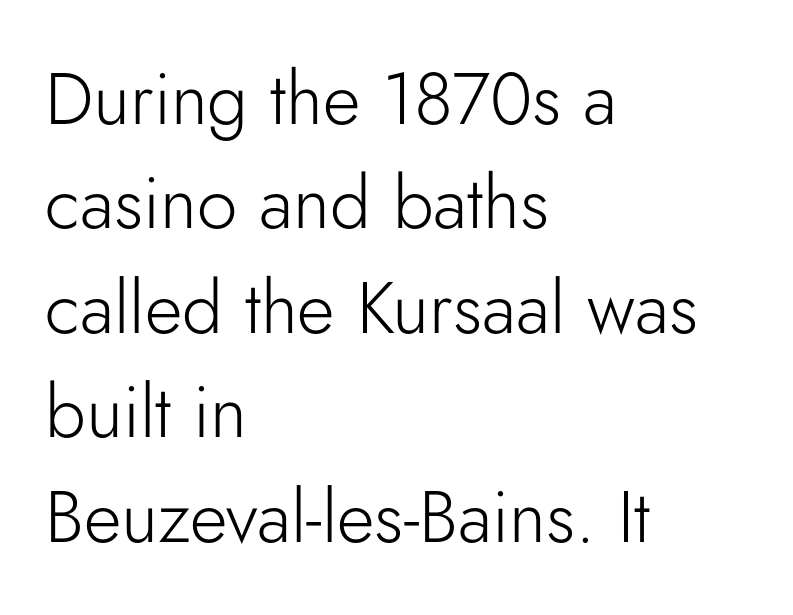
Q: Is the text bold? A: No.
Q: Is the text italic (slanted)? A: No, it is upright.
Q: Is the typeface a serif or a sans-serif typeface? A: Sans-serif.
Q: Is the text underlined? A: No.
Q: How is the paragraph aligned? A: Left-aligned.
Q: Is the spacing between letters normal or unusually wide? A: Normal.
Q: Is the spacing between lines tight, normal or loose? A: Normal.
Q: Width (condensed, normal, or wide)? A: Normal.
Q: Stroke contrast? A: Low.
Q: x-height? A: Small.
Q: Monospaced? A: No.
